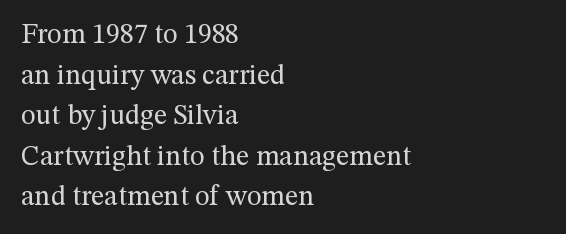
Horizontal alignment here is leftward, the default for most running prose. The type family on display is of the serif kind. Looks like regular typesetting: each glyph gets only the width it needs. The foot of each line stays bare and open. Style check: upright. Letters have the restrained weight of plain body copy at most.
